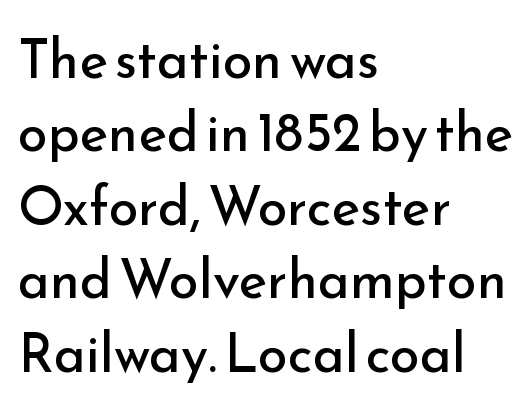
The image shows 54 px regular-weight sans-serif type, upright; set left-aligned, normal line spacing (1.36x), normal letter spacing, not underlined; low stroke contrast and a small x-height.
